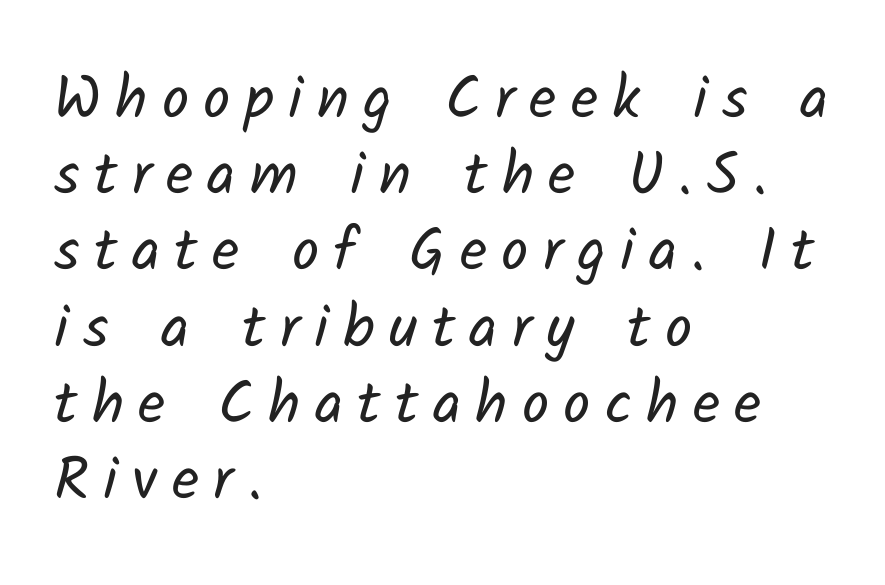
Does the copy run flush right? No — it runs flush left. Looks like regular typesetting: each glyph gets only the width it needs. The gaps between neighbouring characters are conspicuously large. Whoever set this chose a conventional vertical rhythm.
